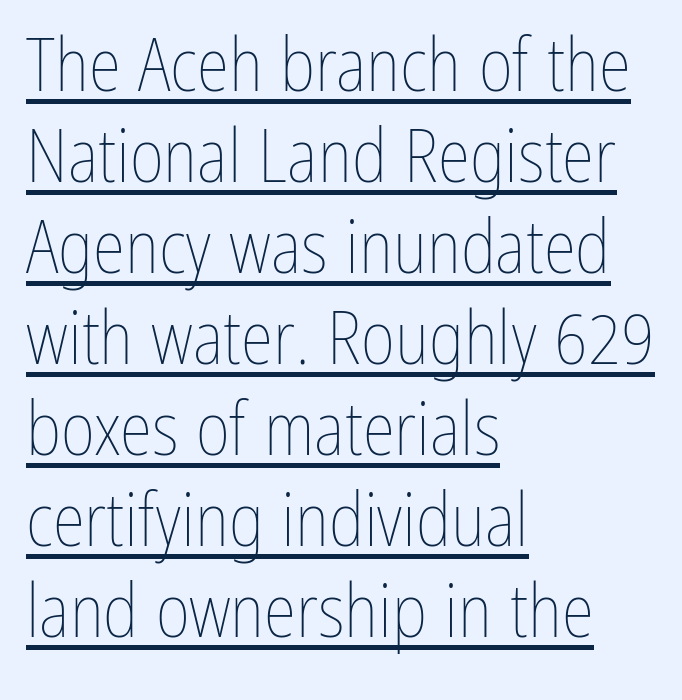
The image shows 74 px thin, condensed type, upright; set left-aligned, line spacing 1.23x, normal letter spacing, underlined; low stroke contrast and a medium x-height.
